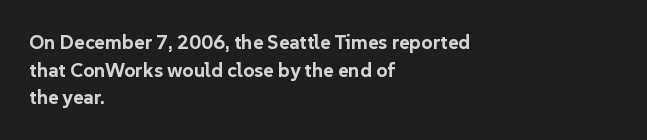
The image shows 20 px bold type, upright; set left-aligned, normal line spacing (1.38x), normal letter spacing, not underlined.
